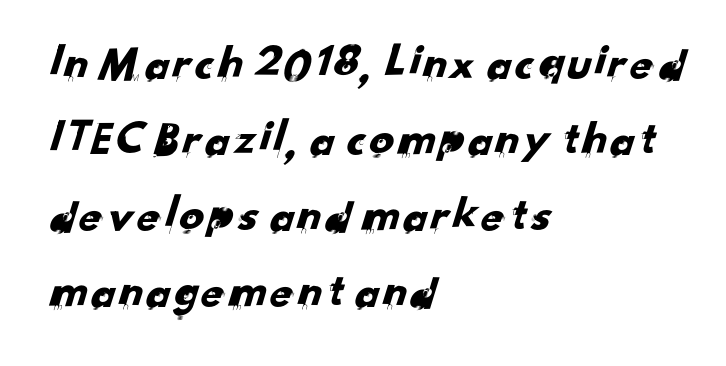
Q: Is the typeface a serif or a sans-serif typeface? A: Sans-serif.
Q: Is the text underlined? A: No.
Q: How is the paragraph aligned? A: Left-aligned.
Q: Is the spacing between letters normal or unusually wide? A: Normal.
Q: Is the spacing between lines tight, normal or loose? A: Normal.
Q: Width (condensed, normal, or wide)? A: Normal.
Q: Stroke contrast? A: Low.
Q: x-height? A: Small.
Q: Monospaced? A: No.
